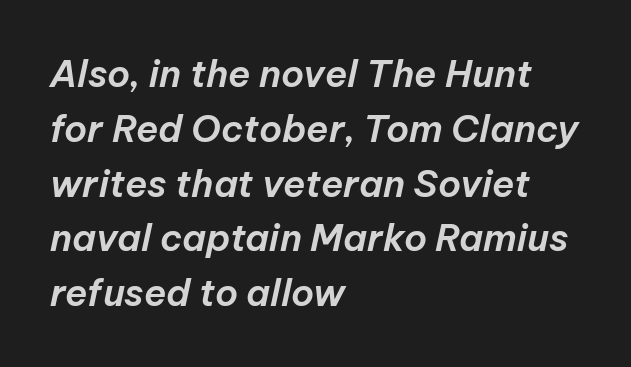
Q: Is the text italic (slanted)? A: Yes, it leans right by about 12 degrees.
Q: Is the text underlined? A: No.
Q: How is the paragraph aligned? A: Left-aligned.
Q: Is the spacing between letters normal or unusually wide? A: Normal.
Q: Is the spacing between lines tight, normal or loose? A: Normal.
Q: Width (condensed, normal, or wide)? A: Normal.
Q: Stroke contrast? A: Low.
Q: x-height? A: Medium.
Q: Monospaced? A: No.
